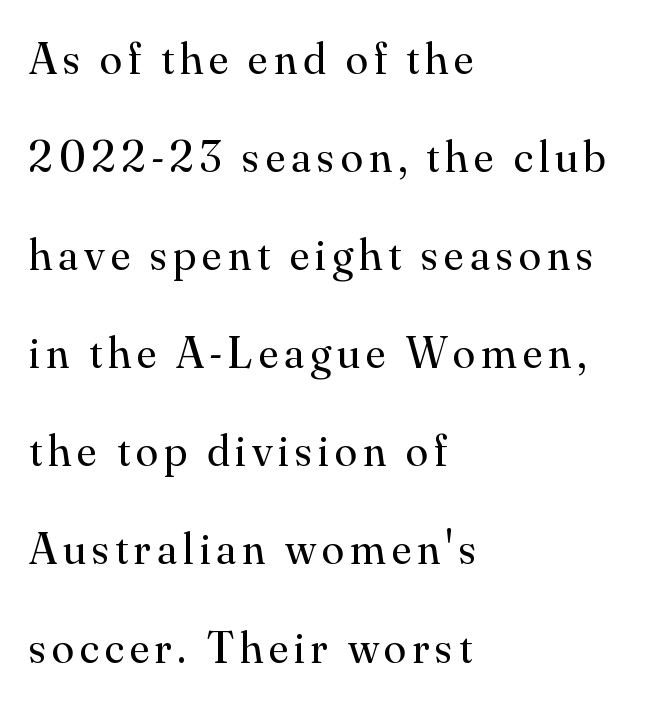
Q: Is the text bold? A: No.
Q: Is the text italic (slanted)? A: No, it is upright.
Q: Is the typeface a serif or a sans-serif typeface? A: Serif.
Q: Is the text underlined? A: No.
Q: How is the paragraph aligned? A: Left-aligned.
Q: Is the spacing between lines tight, normal or loose? A: Loose.
Q: Width (condensed, normal, or wide)? A: Normal.
Q: Stroke contrast? A: Medium.
Q: x-height? A: Small.
Q: Monospaced? A: No.
